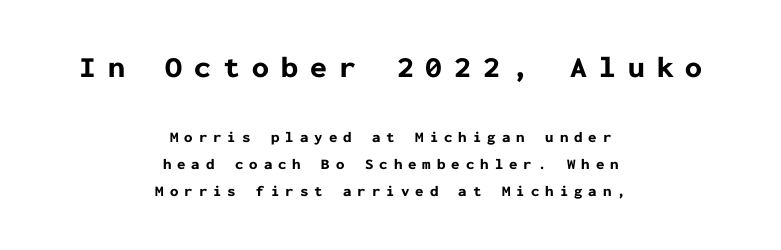
Q: Is the text bold? A: Yes.
Q: Is the text italic (slanted)? A: No, it is upright.
Q: Is the typeface a serif or a sans-serif typeface? A: Sans-serif.
Q: Is the text underlined? A: No.
Q: How is the paragraph aligned? A: Centered.
Q: Is the spacing between letters normal or unusually wide? A: Unusually wide.
Q: Which block of text is set in a larger size, the first (top) or the second (bottom)? A: The first (top) one.
Q: Width (condensed, normal, or wide)? A: Normal.
Q: Stroke contrast? A: Low.
Q: x-height? A: Medium.
Q: Monospaced? A: Yes.
